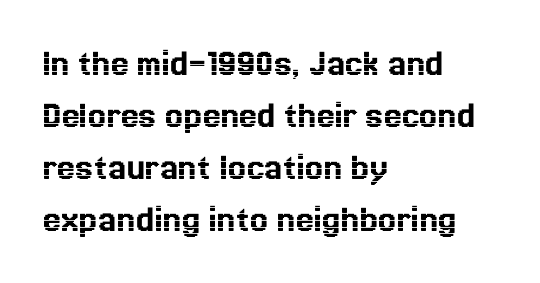
{"italic": "no", "width": "normal", "x_height": "medium", "monospaced": "no", "underline": "no", "align": "left", "line_spacing": "normal", "line_spacing_ratio": 1.3, "letter_spacing": "normal", "letter_spacing_em": 0.0, "glyph_px": 40}
